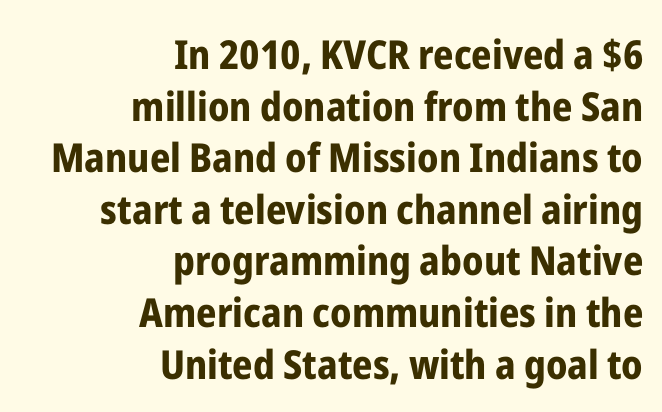
Each row of text sits above clean, open space. Visually the block forms a straight wall on the right and a jagged coastline on the left. Does extra space separate the letters? No, they use regular spacing. Proportional: the letters do not fall into vertical columns. These lines sit exactly where default settings would place them. The letters stand straight up with perfectly vertical stems.
